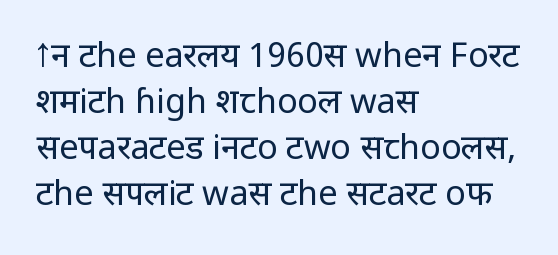
{"serif": "no", "italic": "no", "bold": "no", "weight": "regular", "width": "normal", "stroke_contrast": "low", "x_height": "medium", "monospaced": "no", "underline": "no", "align": "left", "line_spacing": "normal", "line_spacing_ratio": 1.35, "letter_spacing": "normal", "letter_spacing_em": 0.0, "glyph_px": 34}
